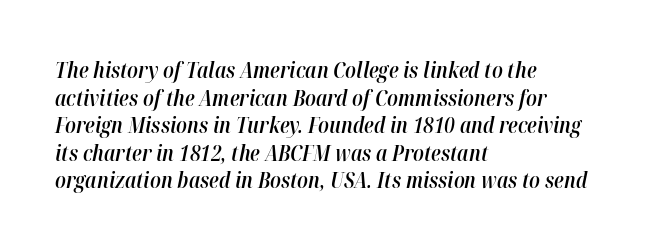
The image shows 21 px text type, italic (leaning right); set left-aligned, normal line spacing (1.31x), normal letter spacing, not underlined.
